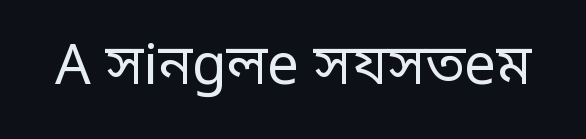
Think of a printed novel: that variable character pitch is what you see here. The weight tops out at a normal text grade. The passage shown is not underscored anywhere. Does extra space separate the letters? No, they use regular spacing. This rendering employs a face without finishing strokes, i.e., a sans-serif. A typesetter would mark this as roman, not italic.
